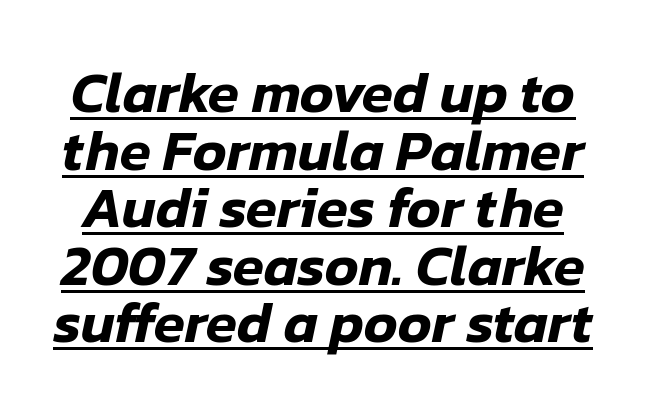
{"italic": "yes", "lean": "right", "slant_degrees": 12, "width": "normal", "stroke_contrast": "low", "x_height": "medium", "monospaced": "no", "underline": "yes", "line_spacing": "tight", "line_spacing_ratio": 1.01, "letter_spacing": "normal", "letter_spacing_em": 0.0, "glyph_px": 57}
